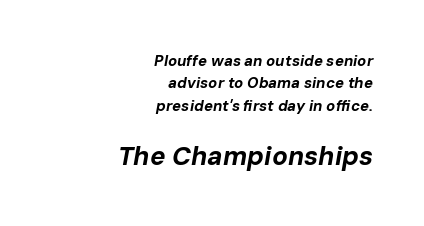
This block has exactly the height ordinary leading produces. Heavy, bold letterforms. Glyph-to-glyph distance matches everyday printed text. Which margin do the lines hug? The right one — the left edge is uneven. A bare baseline throughout the passage. Is the type slanted? Yes — the strokes lean at a clear angle.
